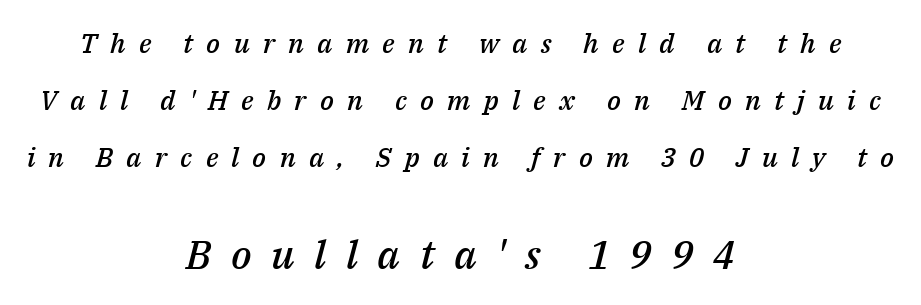
The image shows 40 px semibold type, italic (leaning right); set centered, loose line spacing (2.11x), unusually wide letter spacing (+0.49 em), not underlined; the second (bottom) block is 1.48x larger; medium stroke contrast and a medium x-height.
